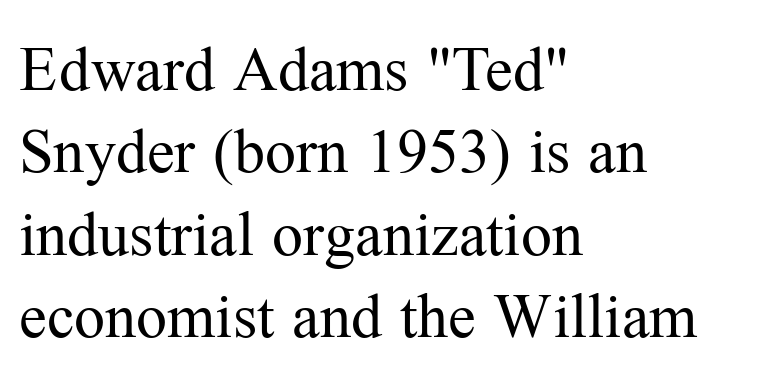
Q: Is the text bold? A: No.
Q: Is the text italic (slanted)? A: No, it is upright.
Q: Is the typeface a serif or a sans-serif typeface? A: Serif.
Q: Is the text underlined? A: No.
Q: How is the paragraph aligned? A: Left-aligned.
Q: Is the spacing between letters normal or unusually wide? A: Normal.
Q: Is the spacing between lines tight, normal or loose? A: Normal.
Q: Width (condensed, normal, or wide)? A: Normal.
Q: Stroke contrast? A: Medium.
Q: x-height? A: Medium.
Q: Monospaced? A: No.
